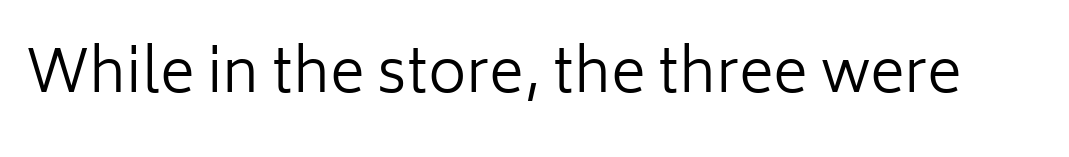
The image shows 59 px regular-weight sans-serif type, upright; set normal letter spacing, not underlined; low stroke contrast and a medium x-height.
